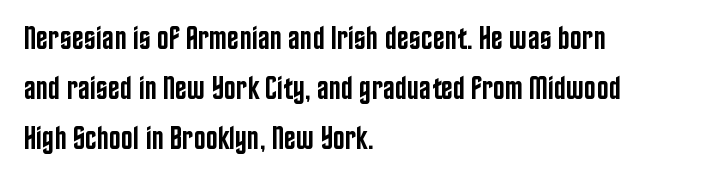
{"serif": "no", "italic": "no", "bold": "semi", "weight": "semibold", "width": "condensed", "stroke_contrast": "low", "x_height": "large", "monospaced": "no", "underline": "no", "align": "left", "line_spacing": "normal", "line_spacing_ratio": 1.56, "letter_spacing": "normal", "letter_spacing_em": 0.0, "glyph_px": 32}
